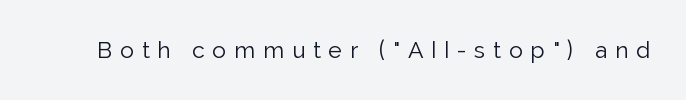
Caption: face not bold, strokes unweighted. This sample uses an upright cut, with every glyph sitting square on the baseline. Any mark beneath the type? The region is blank. This sample uses expanded letter spacing, leaving extra air between glyphs.
